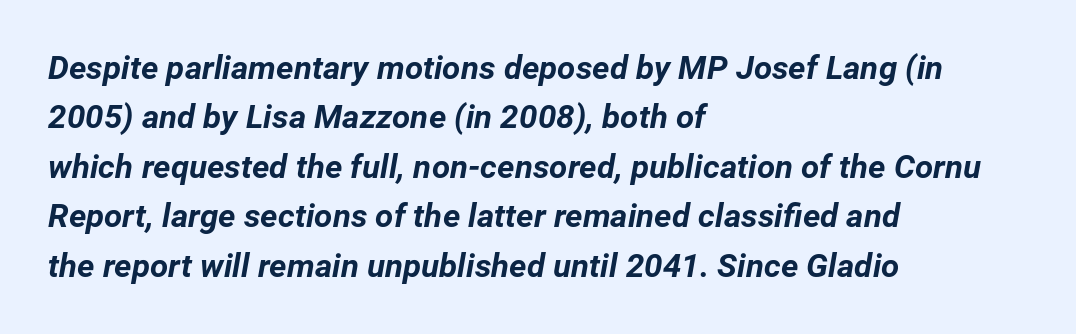
The image shows 33 px bold type, italic (leaning right); set left-aligned, normal line spacing (1.5x), normal letter spacing, not underlined; low stroke contrast and a medium x-height.
